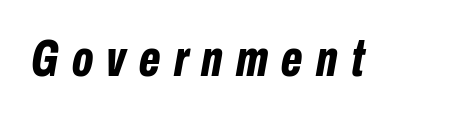
{"italic": "yes", "lean": "right", "slant_degrees": 10, "bold": "yes", "weight": "bold", "width": "condensed", "stroke_contrast": "low", "x_height": "medium", "monospaced": "no", "underline": "no", "letter_spacing": "wide", "letter_spacing_em": 0.26, "glyph_px": 51}
